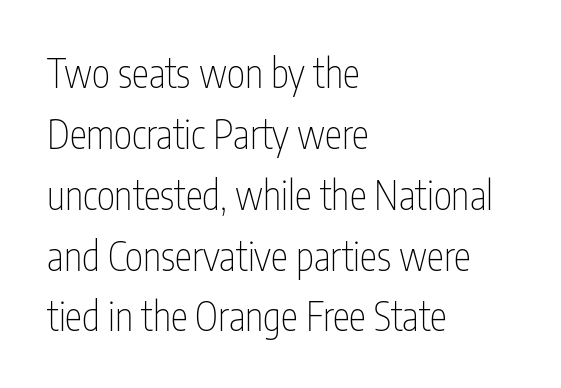
Q: Is the text bold? A: No.
Q: Is the text italic (slanted)? A: No, it is upright.
Q: Is the typeface a serif or a sans-serif typeface? A: Sans-serif.
Q: Is the text underlined? A: No.
Q: How is the paragraph aligned? A: Left-aligned.
Q: Is the spacing between letters normal or unusually wide? A: Normal.
Q: Is the spacing between lines tight, normal or loose? A: Normal.
Q: Width (condensed, normal, or wide)? A: Condensed.
Q: Stroke contrast? A: Low.
Q: x-height? A: Medium.
Q: Monospaced? A: No.
